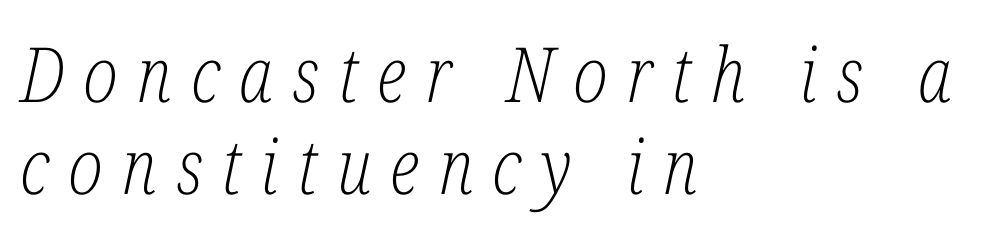
You could only call the tracking loose — the letters float apart. Quick note: italic. Caption: face not bold, strokes unweighted. Old-style or modern, the face here clearly has serifs. Beneath every word, the page is bare.
